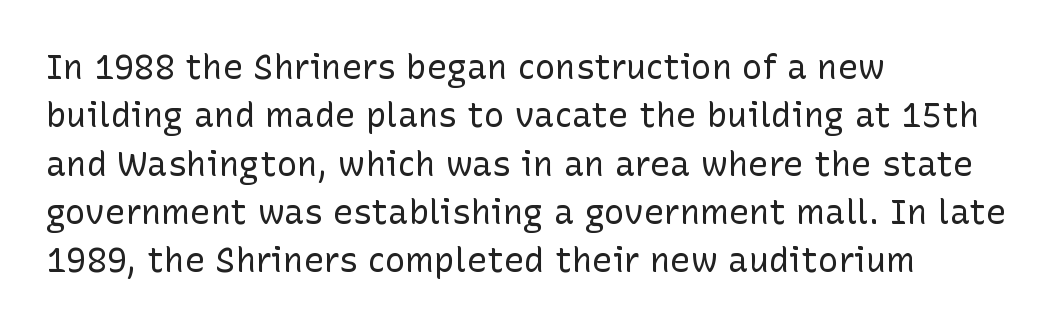
Nobody drew a line under any word here. The passage shown is typed in a proportional face where columns would drift. Examine the stroke ends and you'll find no serifs. In CSS terms this would be text-align: left.
